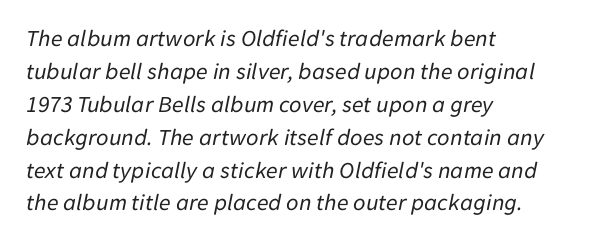
The passage shown stacks its lines at a standard gap. No letter is thick-stroked: the sample isn't bold. Typeset ragged right — the left edge is the straight one. The rendering keeps characters at their native spacing.
